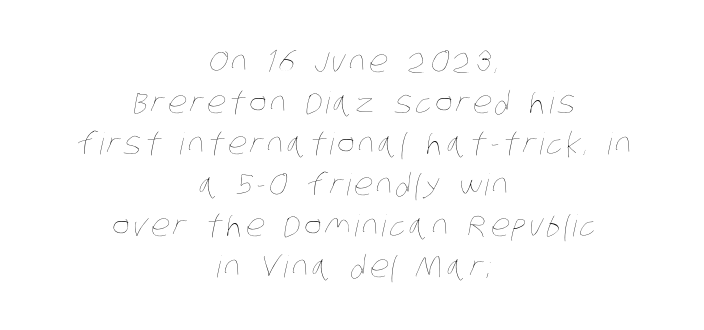
Q: Is the text bold? A: No.
Q: Is the text underlined? A: No.
Q: How is the paragraph aligned? A: Centered.
Q: Is the spacing between lines tight, normal or loose? A: Normal.
Q: Width (condensed, normal, or wide)? A: Condensed.
Q: Stroke contrast? A: Low.
Q: x-height? A: Large.
Q: Monospaced? A: No.
